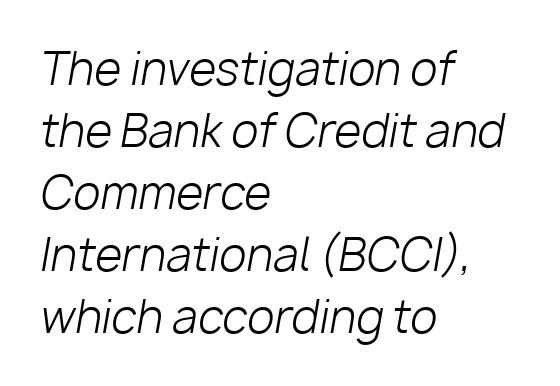
{"italic": "yes", "lean": "right", "slant_degrees": 10, "bold": "no", "weight": "light", "width": "normal", "stroke_contrast": "low", "x_height": "medium", "monospaced": "no", "underline": "no", "align": "left", "line_spacing": "normal", "line_spacing_ratio": 1.41, "letter_spacing": "normal", "letter_spacing_em": 0.0, "glyph_px": 44}
